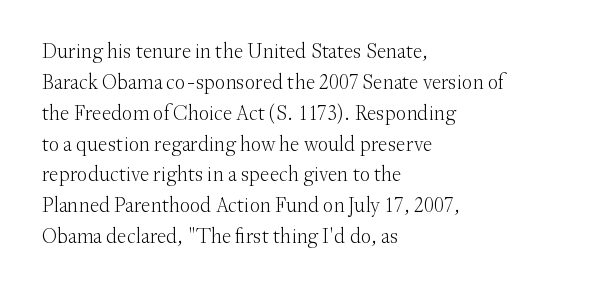
If you drew a line through each stem, it would be perfectly vertical. Leftover space on each line is placed entirely after the last word. The vertical gap from one line to the next is medium. The specimen omits any rule beneath the text block's lines.
